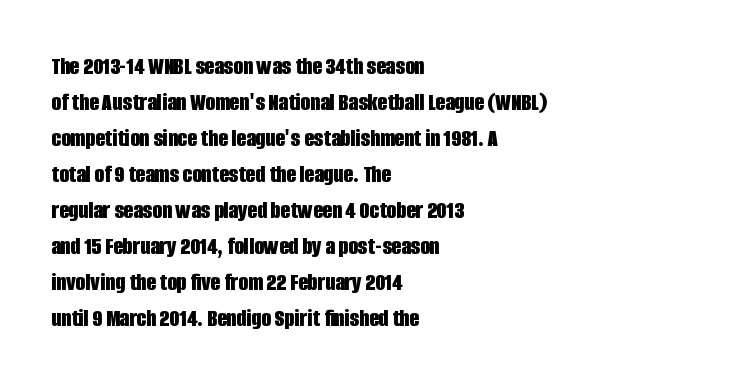
{"italic": "no", "bold": "yes", "underline": "no", "align": "left", "line_spacing": "normal", "line_spacing_ratio": 1.44, "letter_spacing": "normal", "letter_spacing_em": 0.0, "glyph_px": 25}
